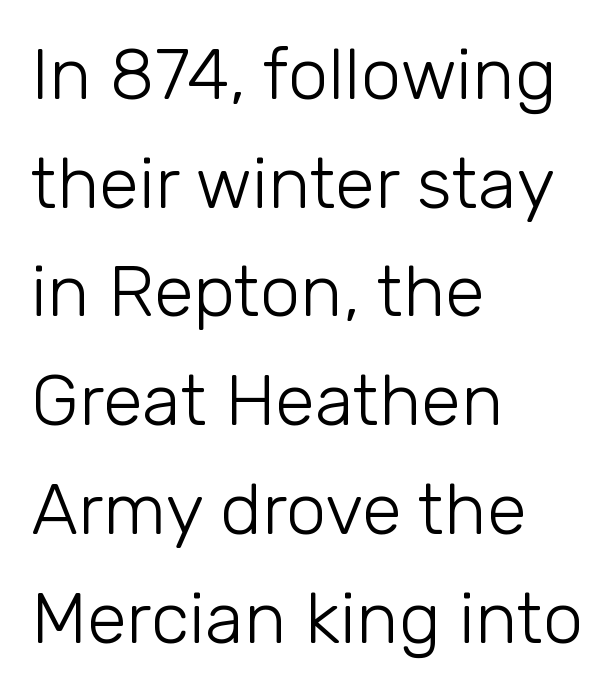
{"serif": "no", "italic": "no", "bold": "no", "weight": "light", "width": "normal", "stroke_contrast": "low", "x_height": "medium", "monospaced": "no", "underline": "no", "align": "left", "line_spacing": "normal", "line_spacing_ratio": 1.51, "letter_spacing": "normal", "letter_spacing_em": 0.0, "glyph_px": 72}
